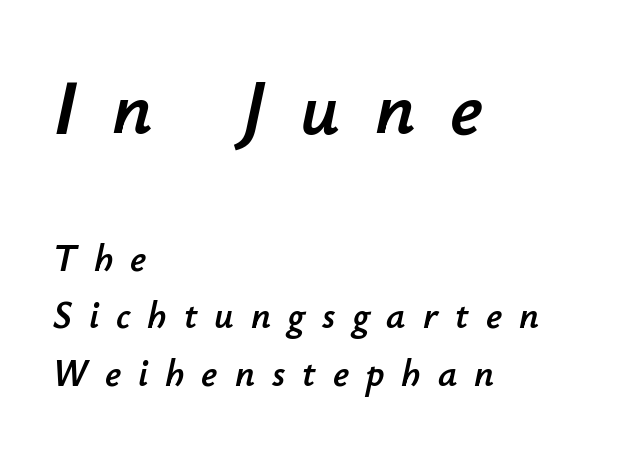
Q: Is the text italic (slanted)? A: Yes, it leans right by about 12 degrees.
Q: Is the text underlined? A: No.
Q: How is the paragraph aligned? A: Left-aligned.
Q: Is the spacing between letters normal or unusually wide? A: Unusually wide.
Q: Is the spacing between lines tight, normal or loose? A: Normal.
Q: Which block of text is set in a larger size, the first (top) or the second (bottom)? A: The first (top) one.
Q: Width (condensed, normal, or wide)? A: Normal.
Q: Stroke contrast? A: Low.
Q: x-height? A: Small.
Q: Monospaced? A: No.
